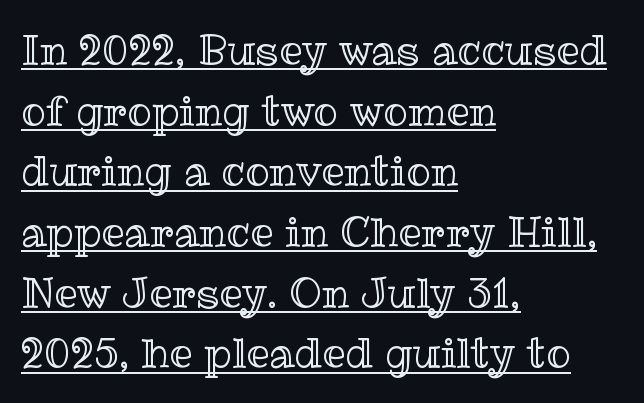
This is roman type, the default non-slanted kind. A typesetter would call this proportional, since set widths differ per character. The words here are underlined. Quick note: interline space is typical.
